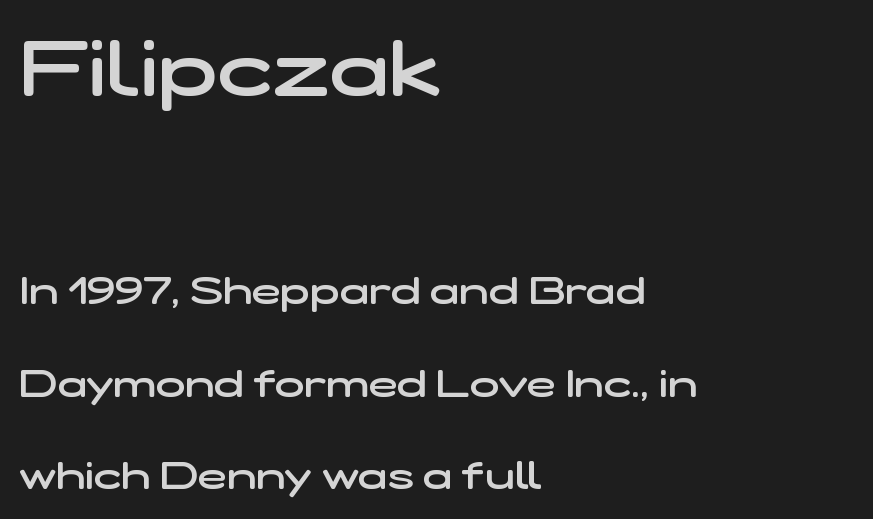
Q: Is the text bold? A: Semi-bold.
Q: Is the typeface a serif or a sans-serif typeface? A: Sans-serif.
Q: Is the text underlined? A: No.
Q: How is the paragraph aligned? A: Left-aligned.
Q: Is the spacing between letters normal or unusually wide? A: Normal.
Q: Is the spacing between lines tight, normal or loose? A: Loose.
Q: Which block of text is set in a larger size, the first (top) or the second (bottom)? A: The first (top) one.
Q: Width (condensed, normal, or wide)? A: Wide.
Q: Stroke contrast? A: Low.
Q: x-height? A: Medium.
Q: Monospaced? A: No.
